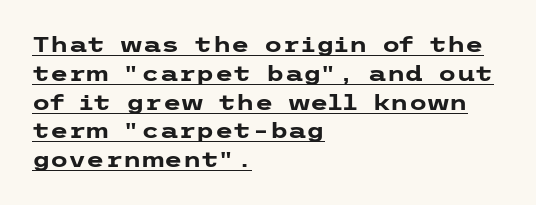
The image shows 21 px bold type, upright; set left-aligned, normal line spacing (1.37x), normal letter spacing, underlined.
